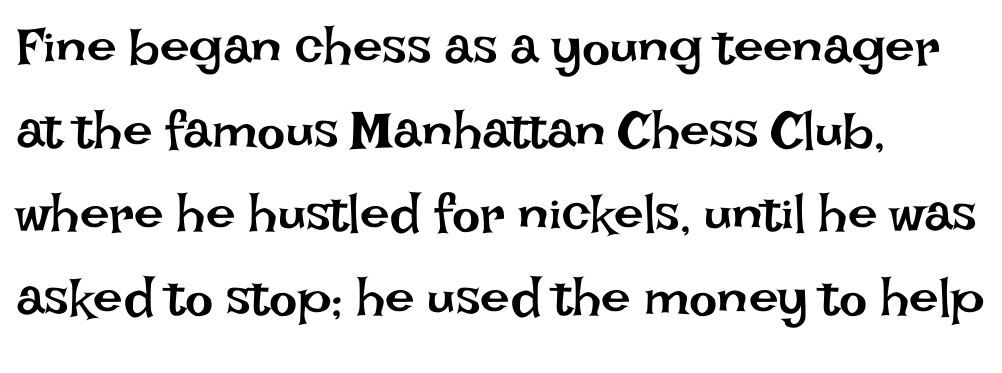
Looks like regular typesetting: each glyph gets only the width it needs. Summary of vertical rhythm: regular, with standard interline spacing. No extra tracking has been applied to these lines. Stems here are at most as thick as an everyday book face.
